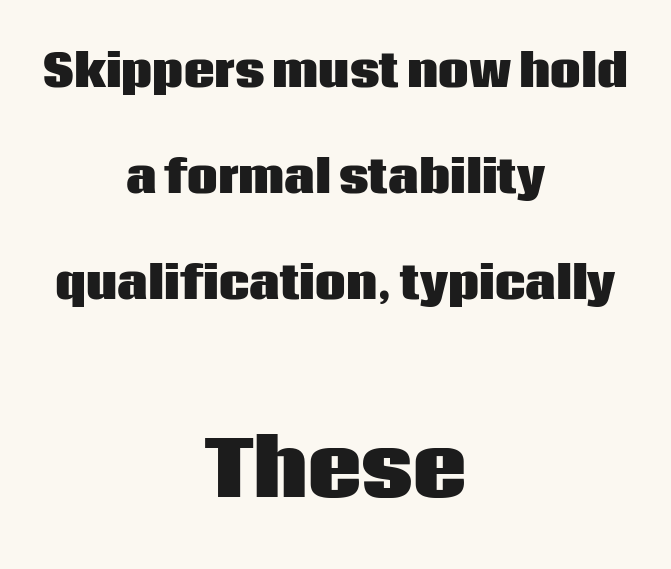
The image shows 75 px heavy sans-serif type, upright; set centered, loose line spacing (2.46x), normal letter spacing, not underlined; the second (bottom) block is 1.74x larger; low stroke contrast and a large x-height.
